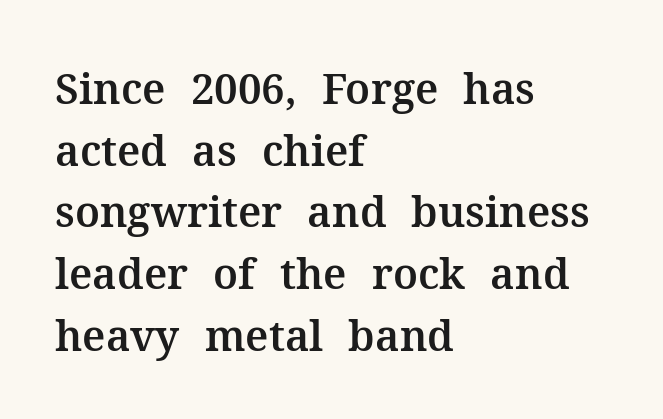
Interline gaps are of average width in this sample. A typesetter would label this face a serif. Does extra space separate the letters? No, they use regular spacing. The rendering anchors every line to the left-hand side. The type sits square on the baseline with zero lean. Each letter keeps its own natural width here, so spacing adapts to shape.
